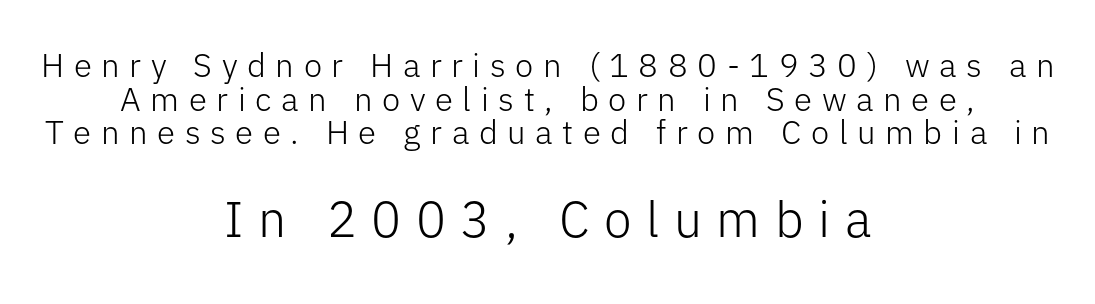
Q: Is the text bold? A: No.
Q: Is the text italic (slanted)? A: No, it is upright.
Q: Is the typeface a serif or a sans-serif typeface? A: Sans-serif.
Q: Is the text underlined? A: No.
Q: How is the paragraph aligned? A: Centered.
Q: Is the spacing between letters normal or unusually wide? A: Unusually wide.
Q: Is the spacing between lines tight, normal or loose? A: Tight.
Q: Which block of text is set in a larger size, the first (top) or the second (bottom)? A: The second (bottom) one.
Q: Width (condensed, normal, or wide)? A: Normal.
Q: Stroke contrast? A: Low.
Q: x-height? A: Medium.
Q: Monospaced? A: No.
